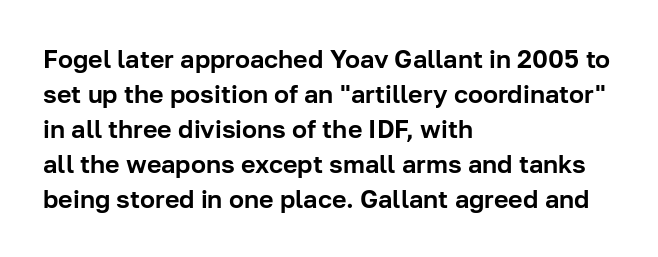
{"italic": "no", "underline": "no", "align": "left", "line_spacing": "normal", "line_spacing_ratio": 1.4, "letter_spacing": "normal", "letter_spacing_em": 0.0, "glyph_px": 25}
